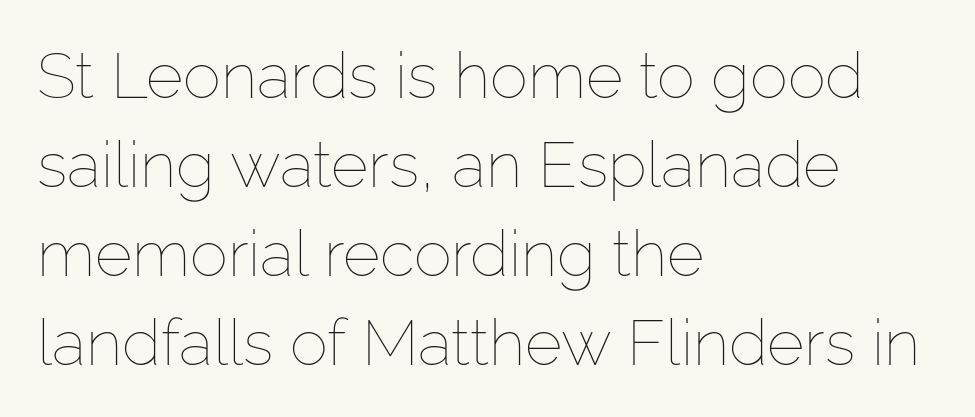
Visually the block forms a straight wall on the left and a jagged coastline on the right. The face used here is proportionally spaced, like ordinary book or web type. Vertically, the passage feels balanced, rows spaced as you'd expect. Unbolded letterforms with no extra heft.
